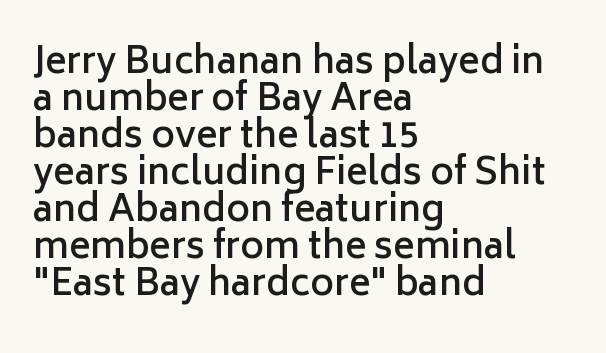
The image shows 36 px semibold sans-serif type, upright; set left-aligned, tight line spacing (1.03x), normal letter spacing, not underlined; low stroke contrast and a medium x-height.
